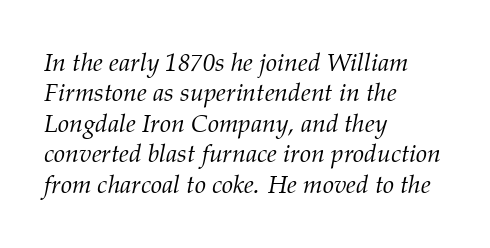
Style check: oblique. The specimen omits any rule beneath the text block's lines. On a weight scale, this lands at 450 or below. The compositor pushed each line to the left boundary.
